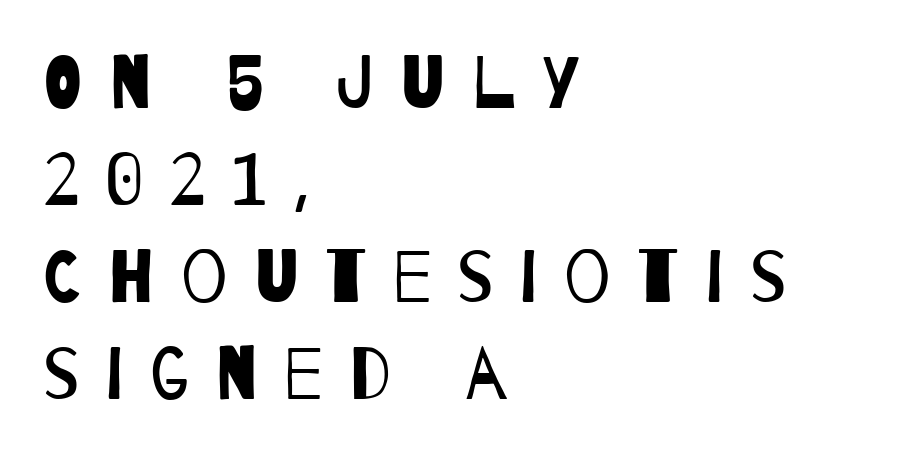
The image shows 73 px regular-weight, condensed sans-serif type; set left-aligned, normal line spacing (1.33x), unusually wide letter spacing (+0.36 em), not underlined; low stroke contrast and a large x-height.
